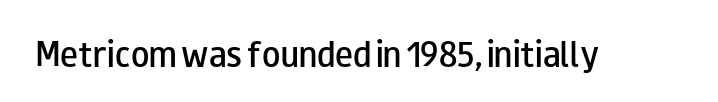
Q: Is the text bold? A: Semi-bold.
Q: Is the text italic (slanted)? A: No, it is upright.
Q: Is the typeface a serif or a sans-serif typeface? A: Sans-serif.
Q: Is the text underlined? A: No.
Q: Is the spacing between letters normal or unusually wide? A: Normal.
Q: Width (condensed, normal, or wide)? A: Wide.
Q: Stroke contrast? A: Low.
Q: x-height? A: Small.
Q: Monospaced? A: No.
